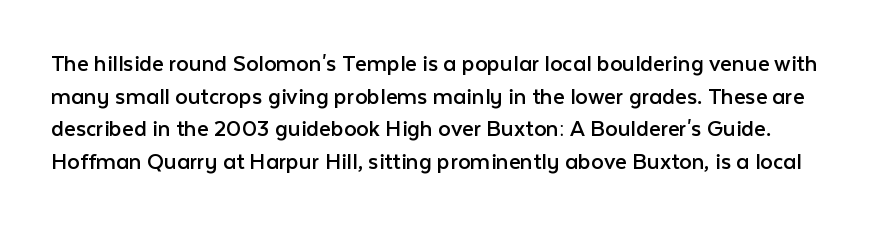
{"italic": "no", "bold": "no", "underline": "no", "line_spacing": "normal", "line_spacing_ratio": 1.31, "letter_spacing": "normal", "letter_spacing_em": 0.0, "glyph_px": 25}
